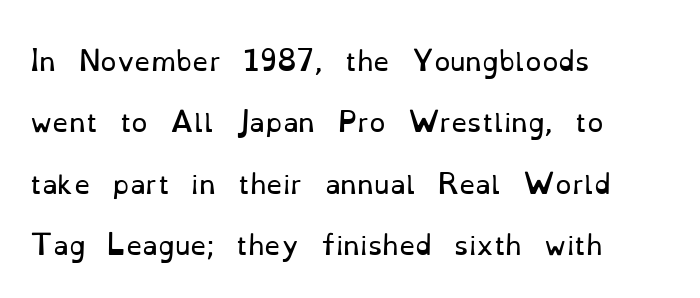
The image shows 26 px text type, upright; set left-aligned, loose line spacing (2.36x), normal letter spacing, not underlined.
